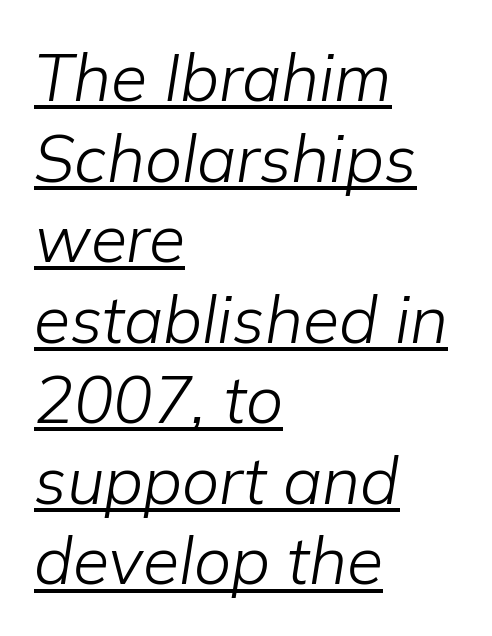
{"italic": "yes", "lean": "right", "slant_degrees": 9, "bold": "no", "weight": "light", "width": "normal", "stroke_contrast": "low", "x_height": "medium", "monospaced": "no", "underline": "yes", "align": "left", "line_spacing_ratio": 1.22, "letter_spacing": "normal", "letter_spacing_em": 0.0, "glyph_px": 66}
